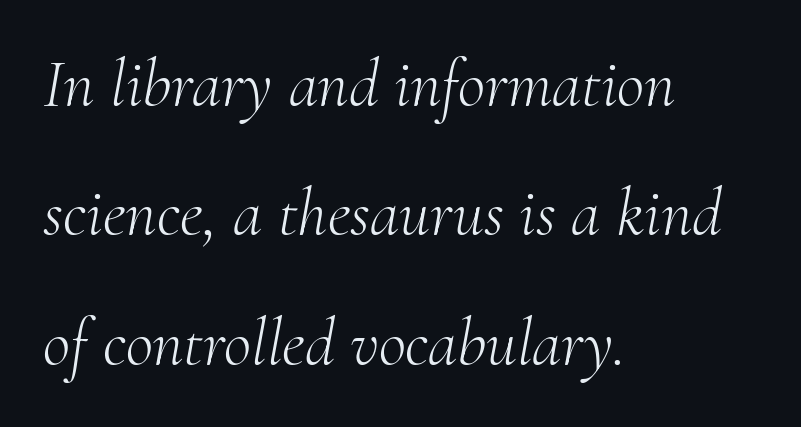
Q: Is the text bold? A: No.
Q: Is the text italic (slanted)? A: Yes, it leans right by about 10 degrees.
Q: Is the typeface a serif or a sans-serif typeface? A: Serif.
Q: Is the text underlined? A: No.
Q: How is the paragraph aligned? A: Left-aligned.
Q: Is the spacing between letters normal or unusually wide? A: Normal.
Q: Is the spacing between lines tight, normal or loose? A: Loose.
Q: Width (condensed, normal, or wide)? A: Normal.
Q: Stroke contrast? A: Medium.
Q: x-height? A: Small.
Q: Monospaced? A: No.
